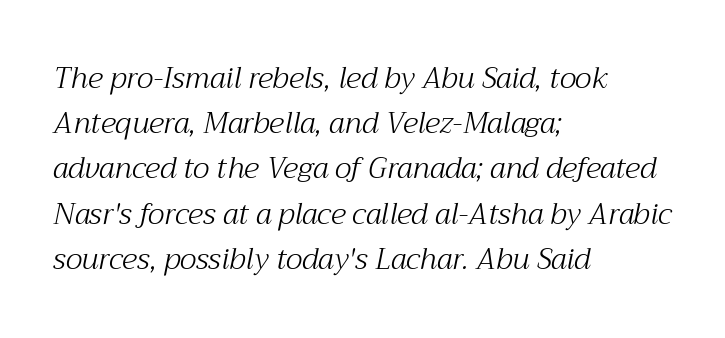
{"serif": "yes", "italic": "yes", "lean": "right", "slant_degrees": 12, "bold": "no", "weight": "light", "width": "normal", "stroke_contrast": "medium", "x_height": "medium", "monospaced": "no", "underline": "no", "align": "left", "line_spacing": "normal", "line_spacing_ratio": 1.56, "letter_spacing": "normal", "letter_spacing_em": 0.0, "glyph_px": 29}
